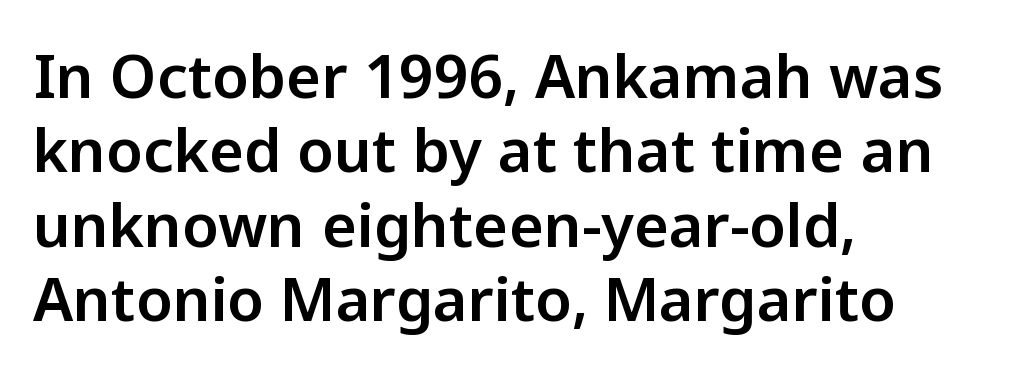
The type sits square on the baseline with zero lean. Does extra space separate the letters? No, they use regular spacing. The strip under each line holds only bare page. Layout note: lines flush left.
